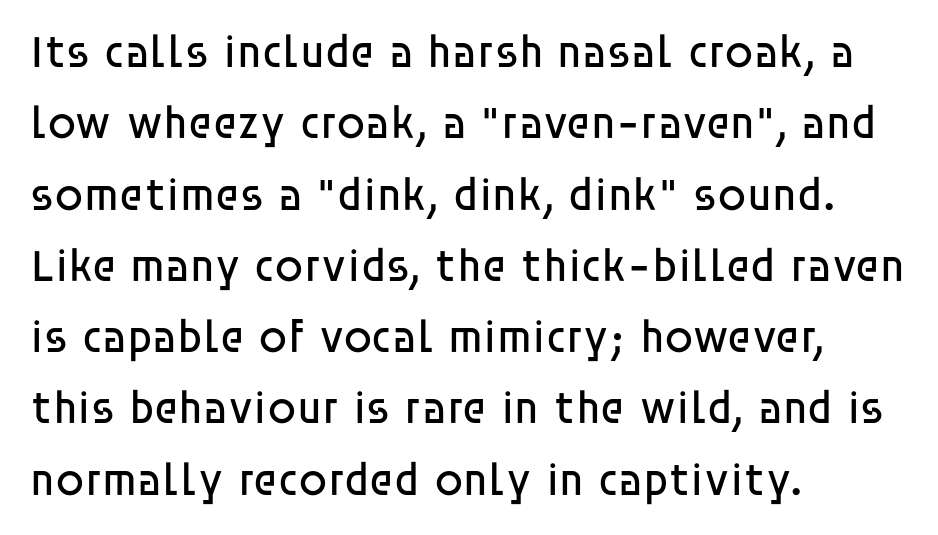
{"serif": "no", "italic": "no", "bold": "no", "weight": "regular", "width": "normal", "stroke_contrast": "low", "x_height": "large", "monospaced": "no", "underline": "no", "align": "left", "line_spacing": "normal", "line_spacing_ratio": 1.55, "letter_spacing": "normal", "letter_spacing_em": 0.0, "glyph_px": 46}
